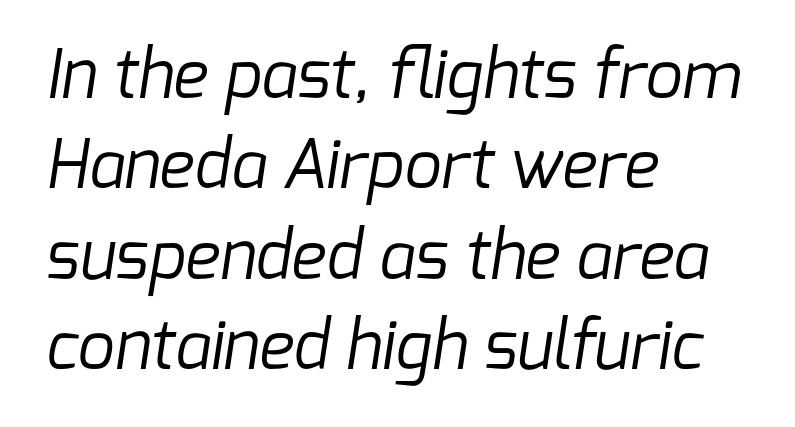
Q: Is the text bold? A: No.
Q: Is the typeface a serif or a sans-serif typeface? A: Sans-serif.
Q: Is the text underlined? A: No.
Q: How is the paragraph aligned? A: Left-aligned.
Q: Is the spacing between letters normal or unusually wide? A: Normal.
Q: Is the spacing between lines tight, normal or loose? A: Normal.
Q: Width (condensed, normal, or wide)? A: Normal.
Q: Stroke contrast? A: Low.
Q: x-height? A: Medium.
Q: Monospaced? A: No.
